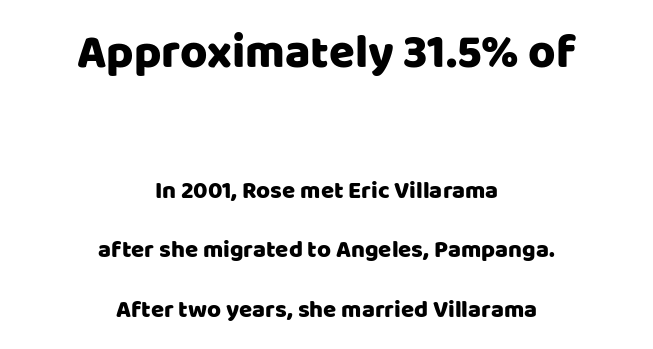
{"serif": "no", "italic": "no", "width": "normal", "stroke_contrast": "low", "x_height": "large", "monospaced": "no", "underline": "no", "align": "center", "line_spacing": "loose", "line_spacing_ratio": 2.49, "letter_spacing": "normal", "letter_spacing_em": 0.0, "larger_block": "first", "size_ratio": 1.96, "glyph_px": 47}
